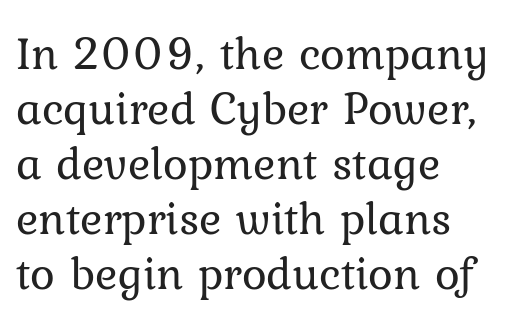
{"italic": "no", "bold": "no", "weight": "regular", "width": "normal", "stroke_contrast": "low", "x_height": "medium", "monospaced": "no", "underline": "no", "align": "left", "line_spacing_ratio": 1.17, "letter_spacing": "normal", "letter_spacing_em": 0.0, "glyph_px": 47}
